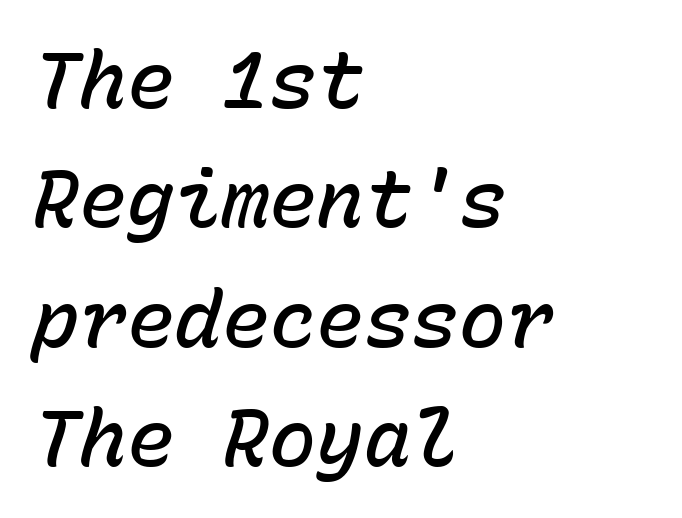
Does the leading feel generous? No, just average. Descender tails drop into unmarked territory. Caption: semibold face, moderately heavy strokes. Nothing unusual about the tracking: characters are spaced as the font intends.
